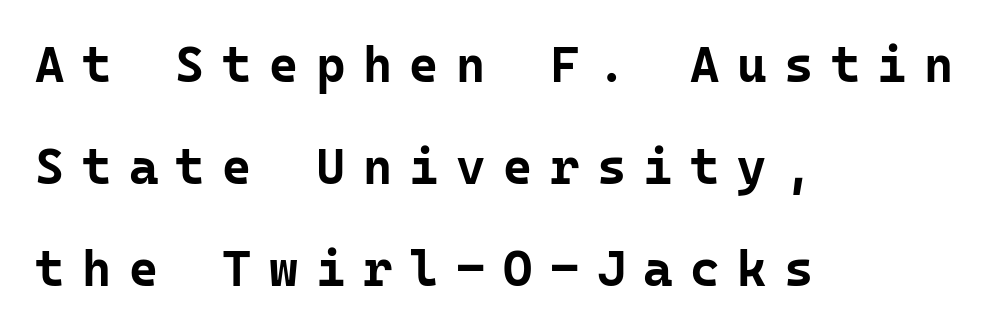
Bold? Absolutely — the strokes are thick and heavy. Grotesque or geometric, the face here clearly has no serifs. Spacing between characters has been opened up far beyond the box default. A typesetter would call this monospace, since all characters share one set width. Style check: upright.
